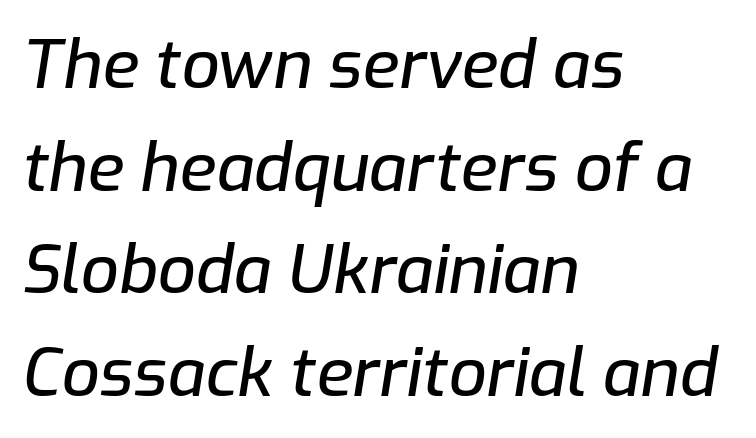
{"italic": "yes", "lean": "right", "slant_degrees": 9, "width": "normal", "stroke_contrast": "low", "x_height": "medium", "monospaced": "no", "underline": "no", "align": "left", "line_spacing": "normal", "line_spacing_ratio": 1.53, "letter_spacing": "normal", "letter_spacing_em": 0.0, "glyph_px": 67}
